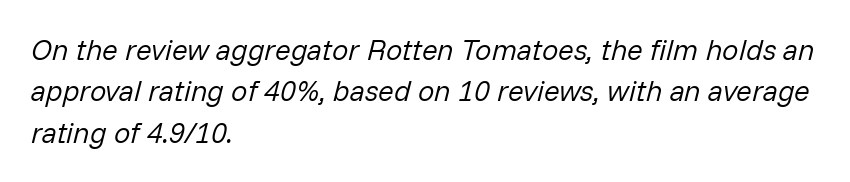
Every row of glyphs begins at an identical x-position on the left. The face looks like a standard text weight, possibly lighter. Compared with typical body copy, the letter spacing here is the same. Posture: slanted.
